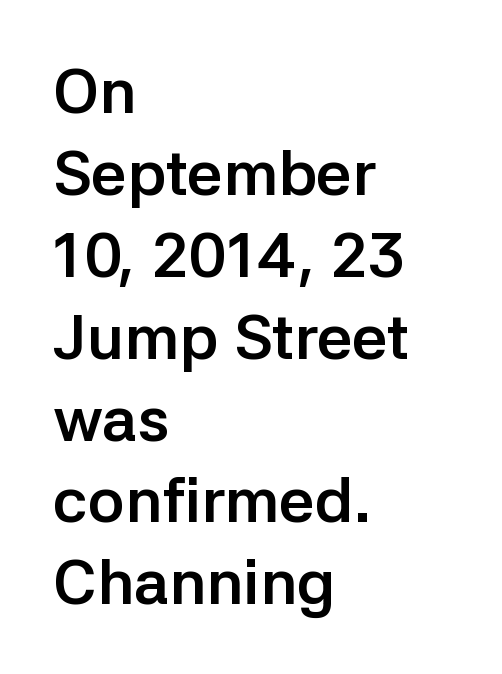
{"serif": "no", "italic": "no", "bold": "yes", "weight": "semibold", "width": "normal", "stroke_contrast": "low", "x_height": "medium", "monospaced": "no", "underline": "no", "align": "left", "line_spacing": "normal", "line_spacing_ratio": 1.3, "letter_spacing": "normal", "letter_spacing_em": 0.0, "glyph_px": 63}
